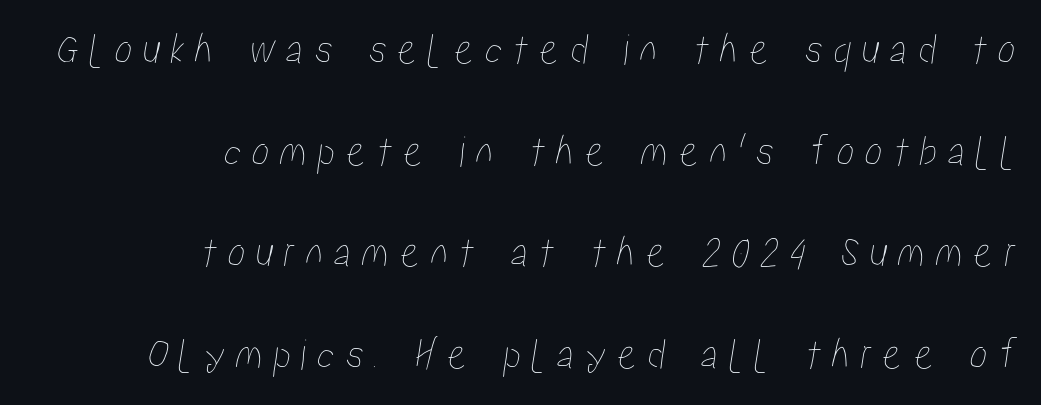
{"width": "condensed", "stroke_contrast": "low", "x_height": "medium", "monospaced": "no", "underline": "no", "align": "right", "line_spacing": "loose", "line_spacing_ratio": 2.26, "letter_spacing": "wide", "letter_spacing_em": 0.23, "glyph_px": 45}
